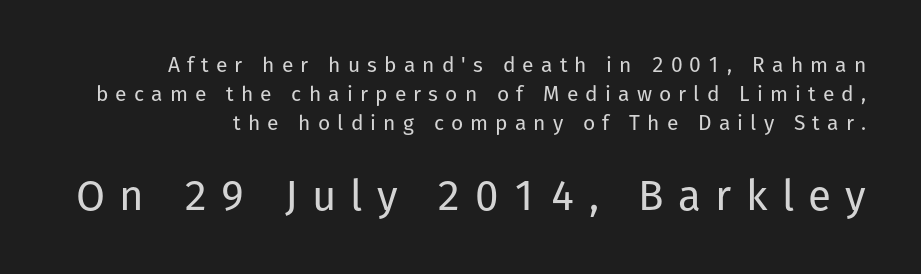
Stroke terminals: plain, sans-serif. The specimen reads as upright at a glance. The rendering inserts visible extra space after every character. The following chunk of copy outweighs the initial chunk in type size. On a weight scale, this lands at 450 or below. Interline gaps are of average width in this sample.
